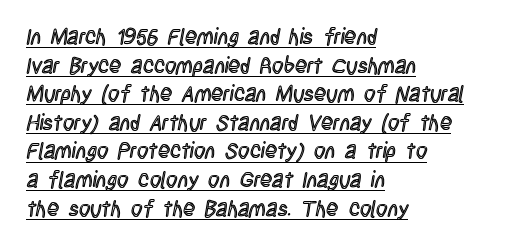
The image shows 22 px text type; set left-aligned, normal line spacing (1.3x), normal letter spacing, underlined.
